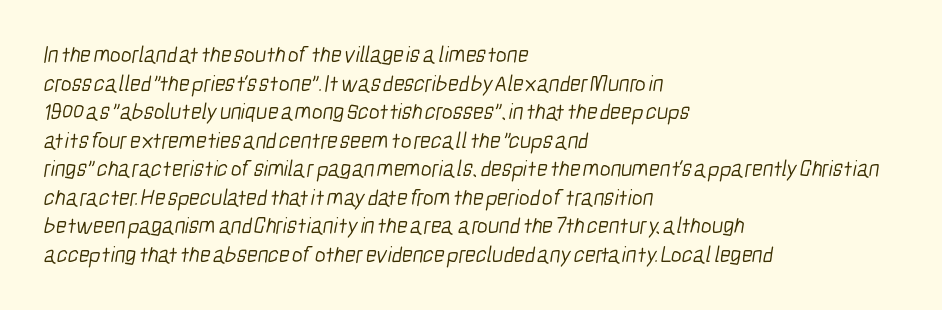
Q: Is the text bold? A: No.
Q: Is the text underlined? A: No.
Q: How is the paragraph aligned? A: Left-aligned.
Q: Is the spacing between letters normal or unusually wide? A: Normal.
